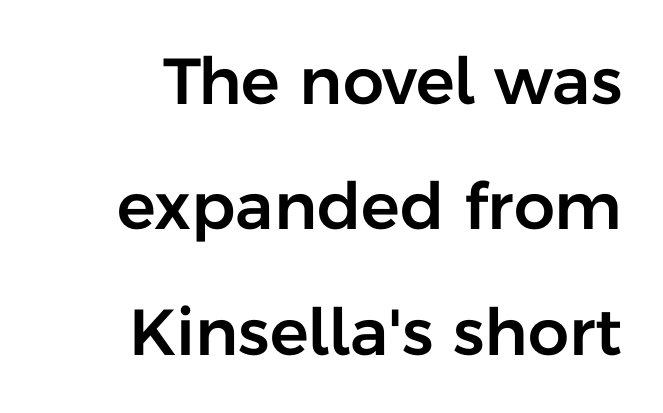
The image shows 65 px sans-serif type, upright; set right-aligned, loose line spacing (1.93x), normal letter spacing, not underlined; low stroke contrast and a medium x-height.
